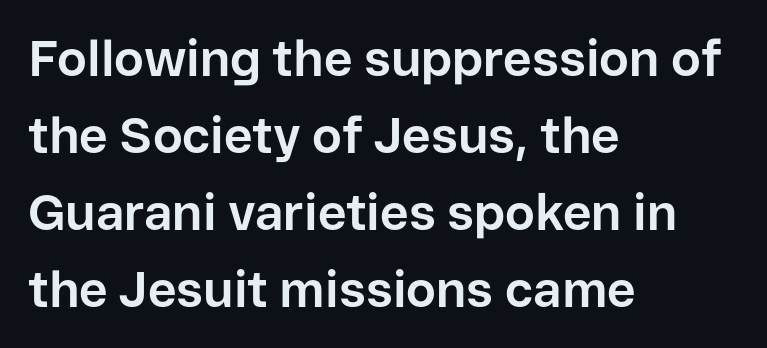
These lines keep a tight, regular rhythm from letter to letter. The characters display no serif detailing; their extremities are plain. Horizontal alignment here is leftward, the default for most running prose. This sample keeps an unexceptional amount of space between lines. The passage shown is emphatically bold.
